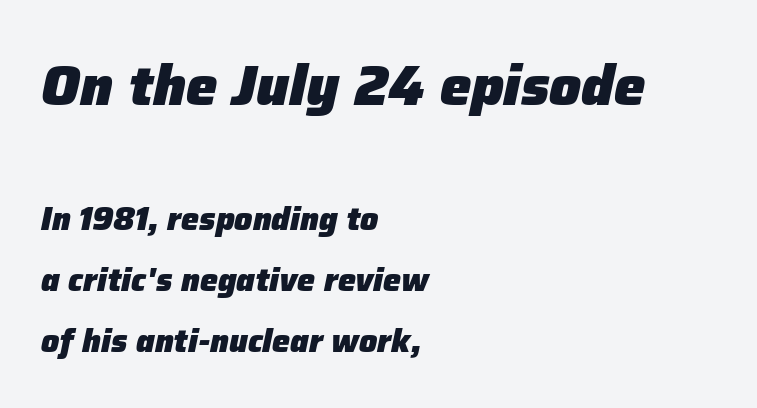
The image shows 56 px heavy type, italic (leaning right); set left-aligned, loose line spacing (1.91x), normal letter spacing, not underlined; the first (top) block is 1.75x larger; low stroke contrast and a medium x-height.
